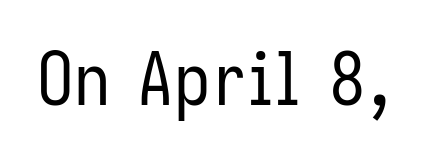
{"serif": "no", "italic": "no", "bold": "no", "weight": "regular", "width": "condensed", "stroke_contrast": "low", "x_height": "medium", "monospaced": "no", "underline": "no", "letter_spacing": "normal", "letter_spacing_em": 0.0, "glyph_px": 73}
